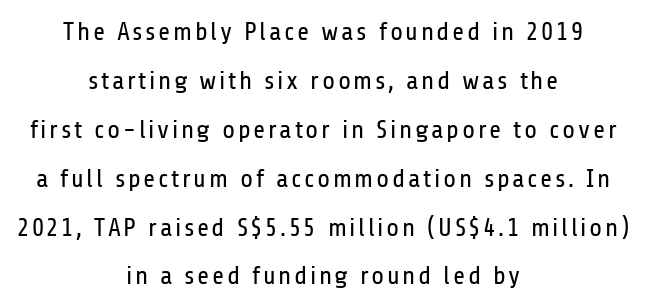
{"italic": "no", "bold": "no", "underline": "no", "align": "center", "line_spacing_ratio": 1.88, "glyph_px": 26}
